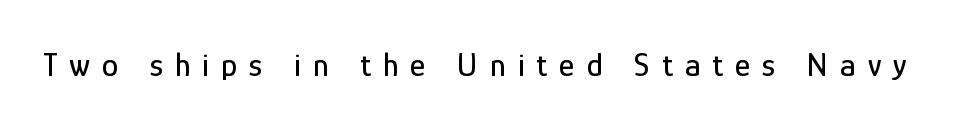
{"serif": "no", "italic": "no", "width": "condensed", "stroke_contrast": "low", "x_height": "medium", "monospaced": "no", "underline": "no", "letter_spacing": "wide", "letter_spacing_em": 0.36, "glyph_px": 33}
